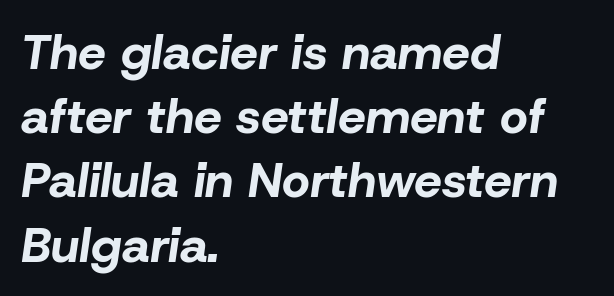
Q: Is the text bold? A: Yes.
Q: Is the text italic (slanted)? A: Yes, it leans right by about 8 degrees.
Q: Is the text underlined? A: No.
Q: How is the paragraph aligned? A: Left-aligned.
Q: Is the spacing between letters normal or unusually wide? A: Normal.
Q: Is the spacing between lines tight, normal or loose? A: Normal.
Q: Width (condensed, normal, or wide)? A: Normal.
Q: Stroke contrast? A: Low.
Q: x-height? A: Medium.
Q: Monospaced? A: No.
